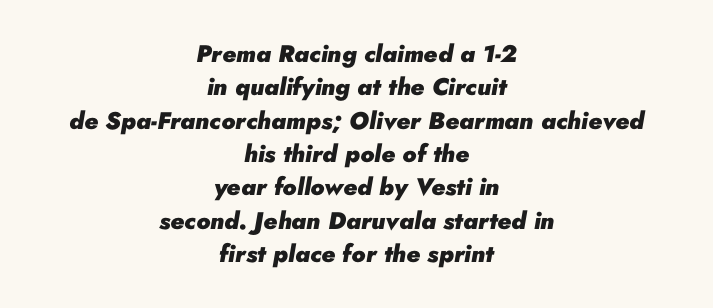
{"italic": "yes", "lean": "right", "slant_degrees": 10, "bold": "yes", "underline": "no", "align": "center", "line_spacing": "normal", "line_spacing_ratio": 1.39, "letter_spacing": "normal", "letter_spacing_em": 0.0, "glyph_px": 24}
